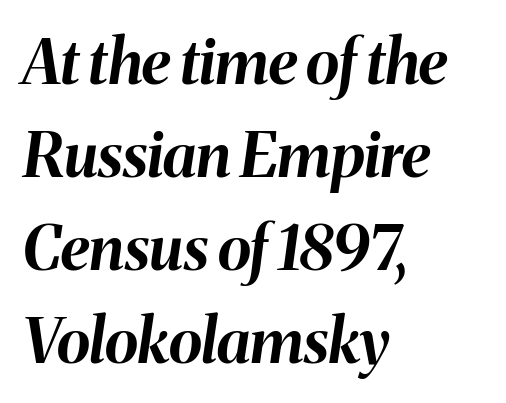
Q: Is the text bold? A: Yes.
Q: Is the text italic (slanted)? A: Yes, it leans right by about 8 degrees.
Q: Is the text underlined? A: No.
Q: How is the paragraph aligned? A: Left-aligned.
Q: Is the spacing between letters normal or unusually wide? A: Normal.
Q: Is the spacing between lines tight, normal or loose? A: Normal.
Q: Width (condensed, normal, or wide)? A: Normal.
Q: Stroke contrast? A: Medium.
Q: x-height? A: Medium.
Q: Monospaced? A: No.
